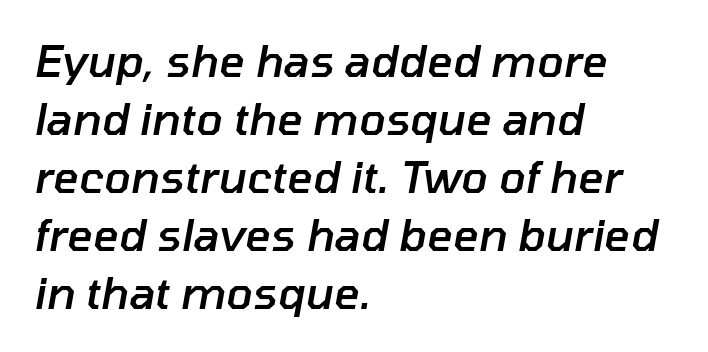
{"italic": "yes", "lean": "right", "slant_degrees": 10, "bold": "semi", "weight": "semibold", "width": "normal", "stroke_contrast": "low", "x_height": "medium", "monospaced": "no", "underline": "no", "align": "left", "line_spacing": "normal", "line_spacing_ratio": 1.32, "letter_spacing": "normal", "letter_spacing_em": 0.0, "glyph_px": 44}
